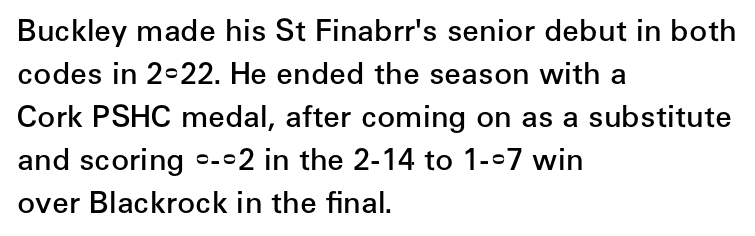
Plain, unruled lines of type. A fair bit of extra ink — the face is semibold, not bold. A typesetter would call this zero additional tracking. The paragraph has a hard left edge and a soft right edge. Successive baselines arrive at the customary interval. Font category for this specimen: sans-serif.
